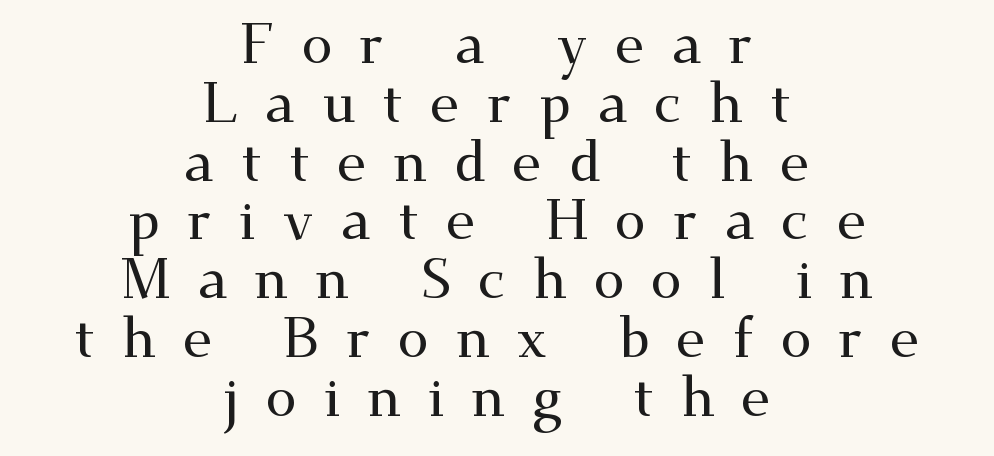
The image shows 56 px wide serif type, upright; set centered, tight line spacing (1.05x), unusually wide letter spacing (+0.48 em), not underlined; medium stroke contrast and a small x-height.
